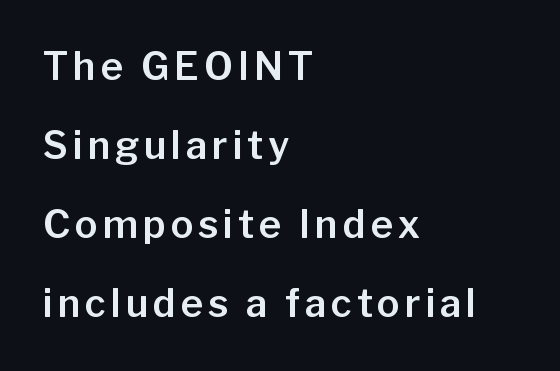
Proportional: the letters do not fall into vertical columns. A student would call this left alignment; a typographer would say flush left, rag right. Each row of text sits above clean, open space. Whoever set this chose breathing room over compactness in the vertical rhythm. The letters stand upright; this is a roman face.
